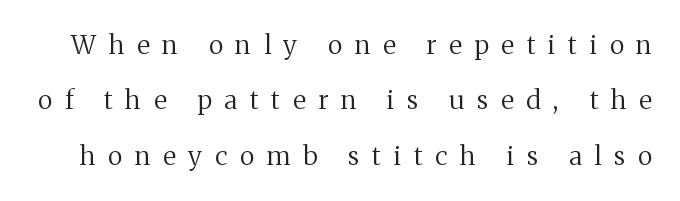
Q: Is the text bold? A: No.
Q: Is the text italic (slanted)? A: No, it is upright.
Q: Is the text underlined? A: No.
Q: Is the spacing between letters normal or unusually wide? A: Unusually wide.
Q: Is the spacing between lines tight, normal or loose? A: Loose.
